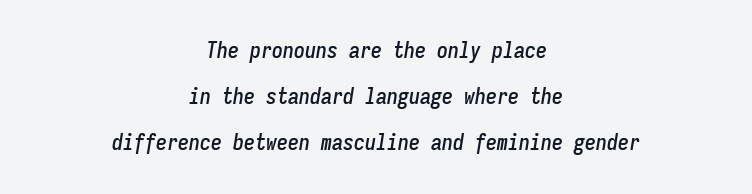
Short and long lines alike share a common midpoint. Rule under the text: the space is simply empty. What stands out about the letter spacing? Nothing — it is the standard amount. Baseline-to-baseline distance is far greater than the letter height. Rendered with sloped, italic letterforms.
